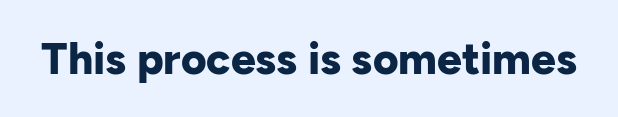
The image shows 44 px bold sans-serif type, upright; set normal letter spacing, not underlined; low stroke contrast and a medium x-height.
